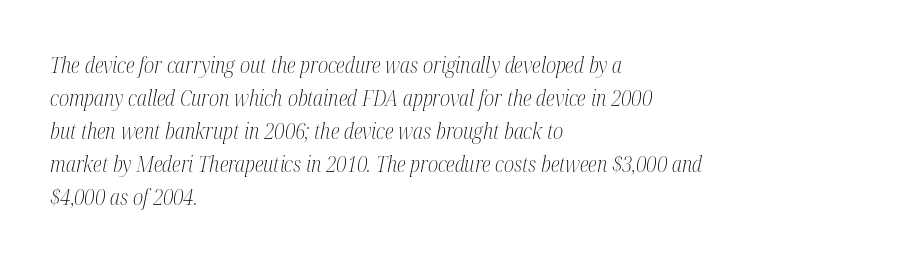
The image shows 21 px text type, italic (leaning right); set left-aligned, normal line spacing (1.57x), normal letter spacing, not underlined.
